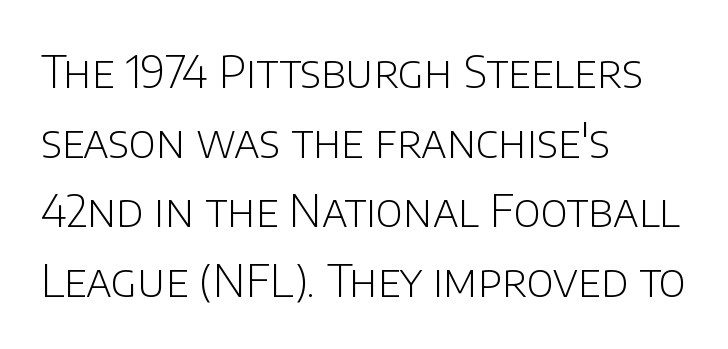
Baseline-to-baseline distance is the conventional proportion of letter height. Leftover space on each line is placed entirely after the last word. The line texture is even and compact thanks to regular tracking. The font sits on the lighter half of the weight spectrum, regular included.
